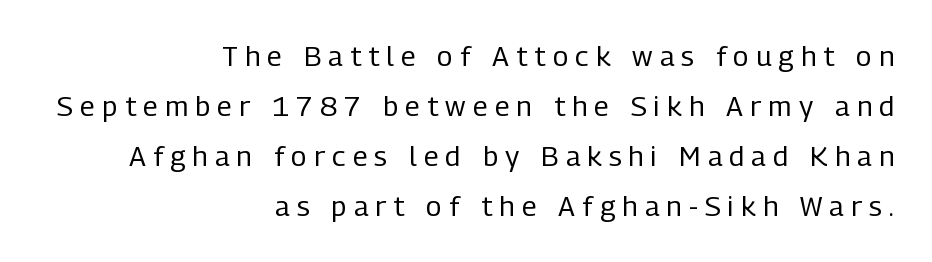
The text was rendered using a sans face with plain stroke endings. Quick note: not italic, upright. Look at the tracking — it's clearly loosened, letters drifting apart. Only glyphs here, with clear space below each row. The face looks like a standard text weight, possibly lighter. The lines in this sample share a right terminus and differ only in where they begin.
